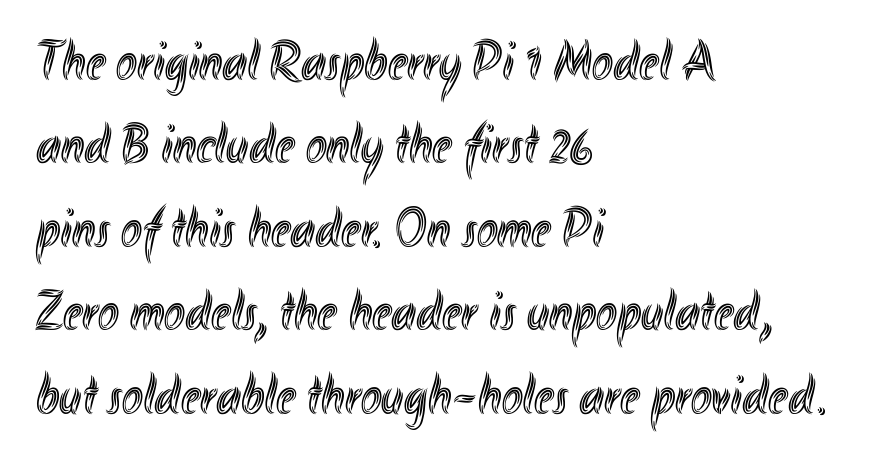
{"width": "condensed", "x_height": "small", "monospaced": "no", "underline": "no", "align": "left", "line_spacing": "normal", "line_spacing_ratio": 1.49, "letter_spacing": "normal", "letter_spacing_em": 0.0, "glyph_px": 56}
